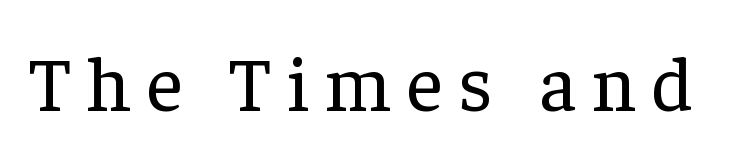
{"serif": "yes", "italic": "no", "bold": "no", "weight": "regular", "width": "normal", "stroke_contrast": "low", "x_height": "medium", "monospaced": "no", "underline": "no", "letter_spacing": "wide", "letter_spacing_em": 0.2, "glyph_px": 78}
